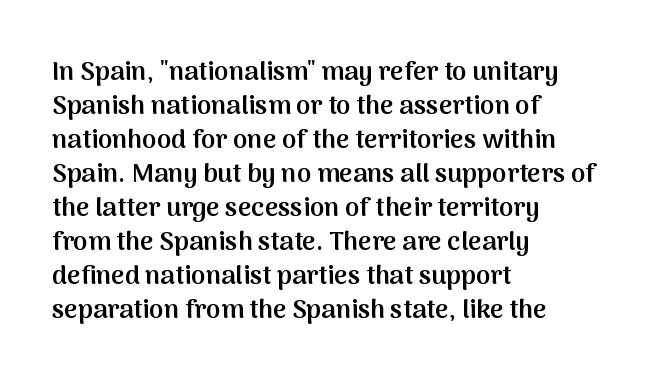
The image shows 26 px text type, upright; set left-aligned, normal line spacing (1.31x), normal letter spacing, not underlined.
